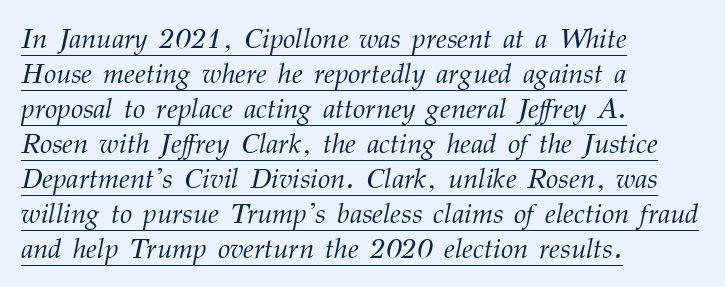
Line spacing here is normal. Here the designer chose a conventional face with non-uniform glyph widths. Is the type slanted? Yes — the strokes lean at a clear angle. The lines are quadded left. This is serif lettering, the kind often seen in printed books. The face looks like a standard text weight, possibly lighter.
